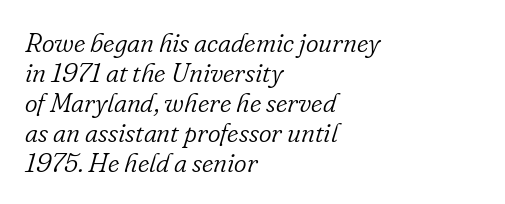
The image shows 27 px text type, italic (leaning right); set left-aligned, tight line spacing (1.11x), normal letter spacing, not underlined.
